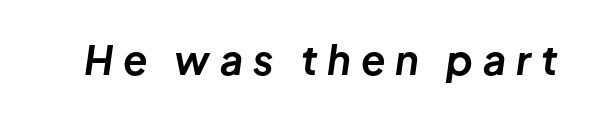
The face used here has a pronounced slope to its letters. Here the designer chose a conventional face with non-uniform glyph widths. Typographic density is high because the face is bold. Look at the tracking — it's clearly loosened, letters drifting apart.
